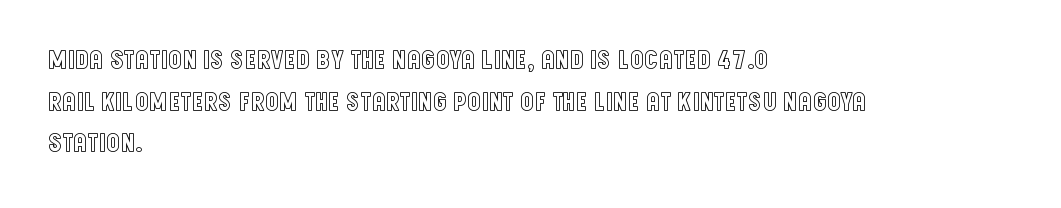
The image shows 27 px text type, upright; set left-aligned, normal line spacing (1.54x), normal letter spacing, not underlined.
